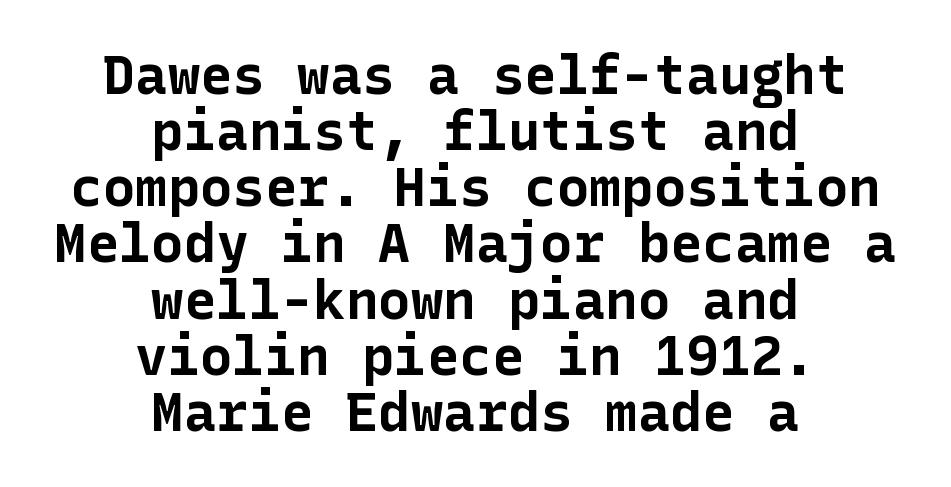
{"serif": "no", "italic": "no", "bold": "yes", "weight": "bold", "width": "normal", "stroke_contrast": "low", "x_height": "medium", "underline": "no", "align": "center", "line_spacing": "tight", "line_spacing_ratio": 1.04, "letter_spacing": "normal", "letter_spacing_em": 0.0, "glyph_px": 54}
